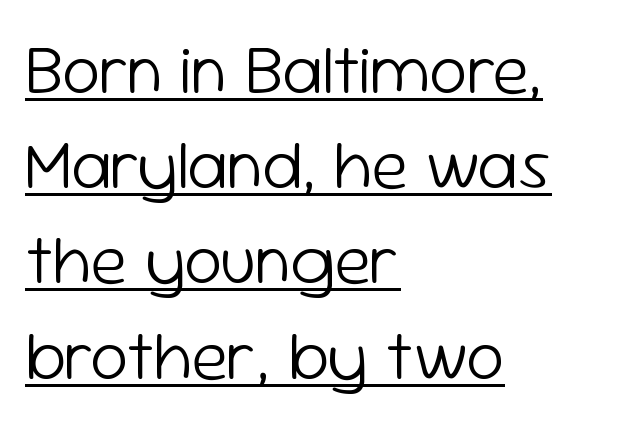
Q: Is the text bold? A: No.
Q: Is the text italic (slanted)? A: No, it is upright.
Q: Is the typeface a serif or a sans-serif typeface? A: Sans-serif.
Q: Is the text underlined? A: Yes.
Q: How is the paragraph aligned? A: Left-aligned.
Q: Is the spacing between letters normal or unusually wide? A: Normal.
Q: Is the spacing between lines tight, normal or loose? A: Normal.
Q: Width (condensed, normal, or wide)? A: Normal.
Q: Stroke contrast? A: Low.
Q: x-height? A: Medium.
Q: Monospaced? A: No.
